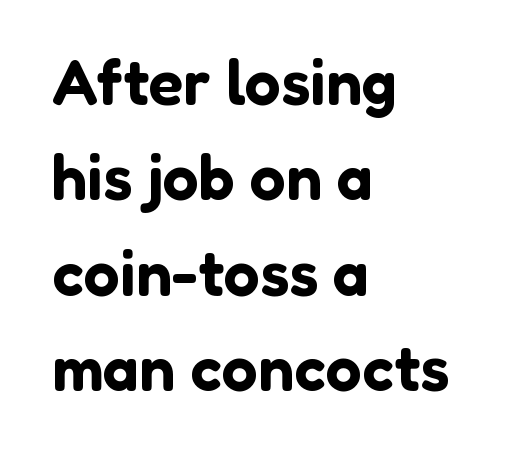
Compared with a centered layout, this one pins lines to the left instead. Compared with typical body copy, the letter spacing here is the same. The string is rendered with underlining switched off. If you drew a line through each stem, it would be perfectly vertical. Character widths vary here, with narrow letters taking less room than wide ones.
